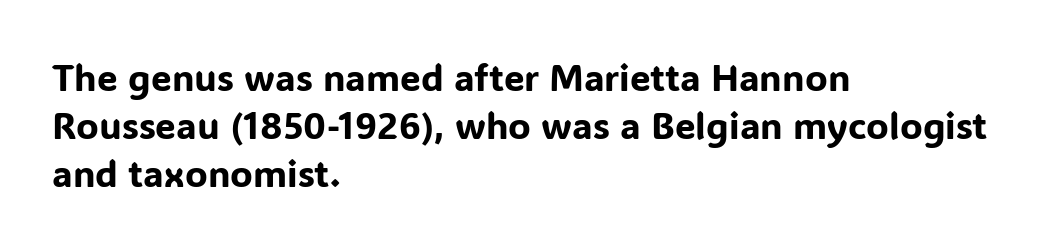
Q: Is the text italic (slanted)? A: No, it is upright.
Q: Is the typeface a serif or a sans-serif typeface? A: Sans-serif.
Q: Is the text underlined? A: No.
Q: How is the paragraph aligned? A: Left-aligned.
Q: Is the spacing between letters normal or unusually wide? A: Normal.
Q: Is the spacing between lines tight, normal or loose? A: Normal.
Q: Width (condensed, normal, or wide)? A: Normal.
Q: Stroke contrast? A: Low.
Q: x-height? A: Medium.
Q: Monospaced? A: No.
